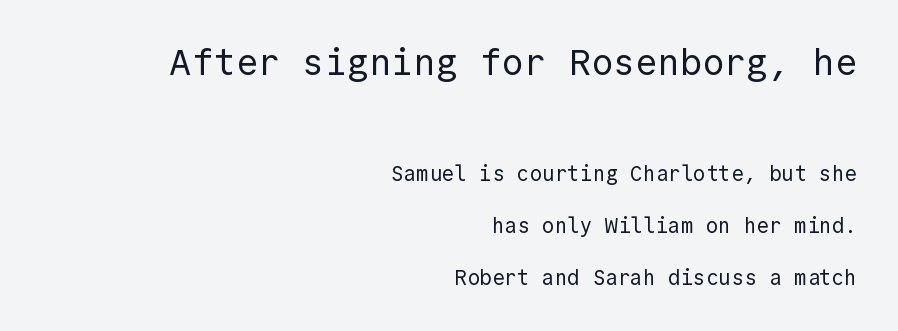
The image shows 37 px regular-weight sans-serif type, upright, monospaced; set right-aligned, loose line spacing (2.47x), normal letter spacing, not underlined; the first (top) block is 1.76x larger; a medium x-height.
